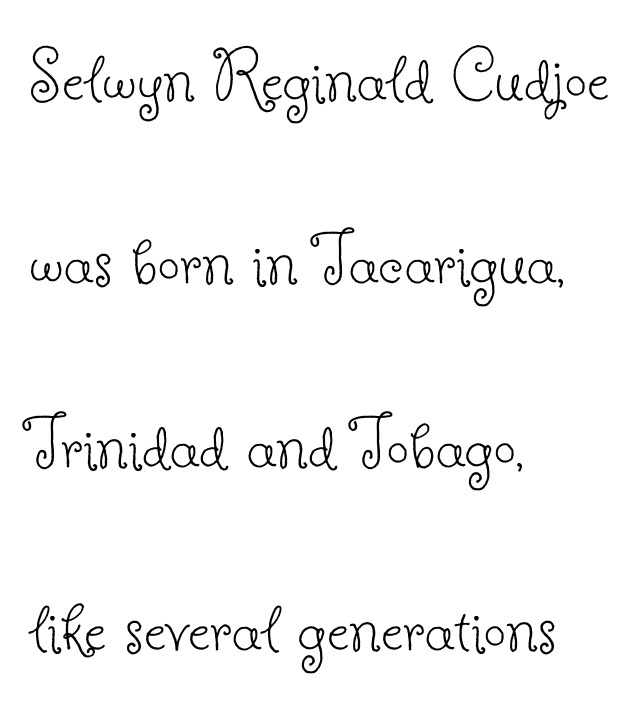
Q: Is the text bold? A: No.
Q: Is the text italic (slanted)? A: No, it is upright.
Q: Is the typeface a serif or a sans-serif typeface? A: Serif.
Q: Is the text underlined? A: No.
Q: How is the paragraph aligned? A: Left-aligned.
Q: Is the spacing between letters normal or unusually wide? A: Normal.
Q: Is the spacing between lines tight, normal or loose? A: Loose.
Q: Width (condensed, normal, or wide)? A: Normal.
Q: Stroke contrast? A: Low.
Q: x-height? A: Small.
Q: Monospaced? A: No.
